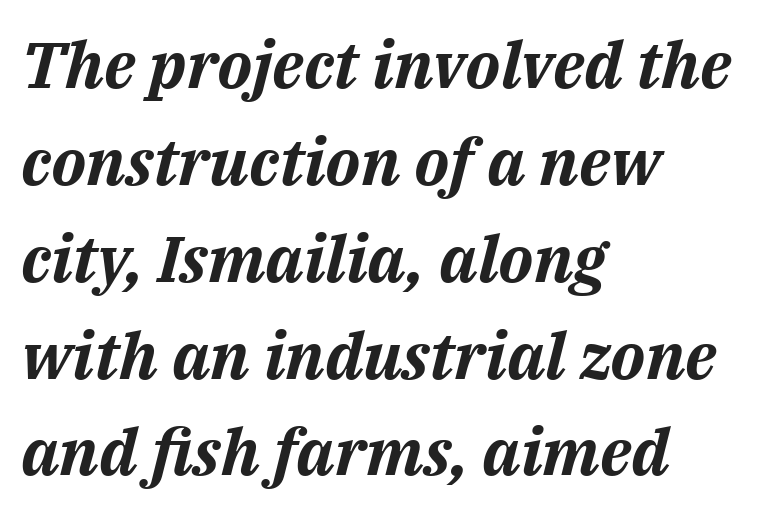
Q: Is the text bold? A: Yes.
Q: Is the text italic (slanted)? A: Yes, it leans right by about 14 degrees.
Q: Is the text underlined? A: No.
Q: How is the paragraph aligned? A: Left-aligned.
Q: Is the spacing between letters normal or unusually wide? A: Normal.
Q: Is the spacing between lines tight, normal or loose? A: Normal.
Q: Width (condensed, normal, or wide)? A: Normal.
Q: Stroke contrast? A: Medium.
Q: x-height? A: Medium.
Q: Monospaced? A: No.
